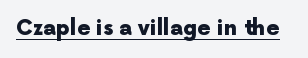
The image shows 21 px bold type, upright; set normal letter spacing, underlined.
